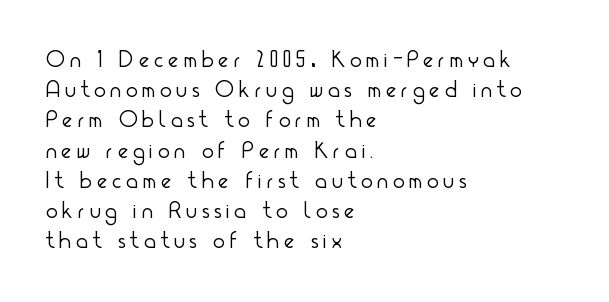
Q: Is the text bold? A: No.
Q: Is the text italic (slanted)? A: No, it is upright.
Q: Is the text underlined? A: No.
Q: How is the paragraph aligned? A: Left-aligned.
Q: Is the spacing between letters normal or unusually wide? A: Unusually wide.
Q: Is the spacing between lines tight, normal or loose? A: Normal.
